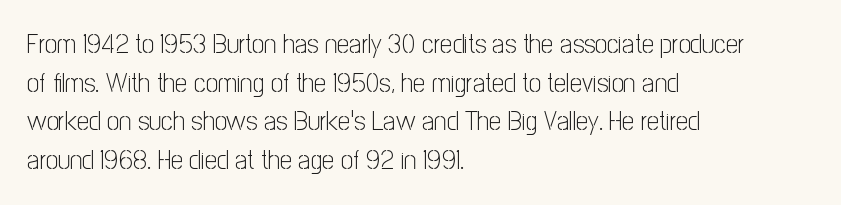
{"italic": "no", "bold": "no", "underline": "no", "align": "left", "line_spacing": "normal", "line_spacing_ratio": 1.43, "letter_spacing": "normal", "letter_spacing_em": 0.0, "glyph_px": 27}
